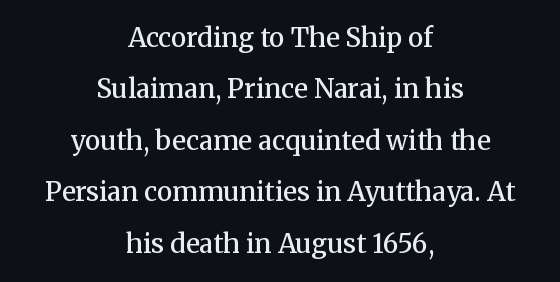
Q: Is the text bold? A: Semi-bold.
Q: Is the text italic (slanted)? A: No, it is upright.
Q: Is the text underlined? A: No.
Q: How is the paragraph aligned? A: Centered.
Q: Is the spacing between letters normal or unusually wide? A: Normal.
Q: Is the spacing between lines tight, normal or loose? A: Loose.
